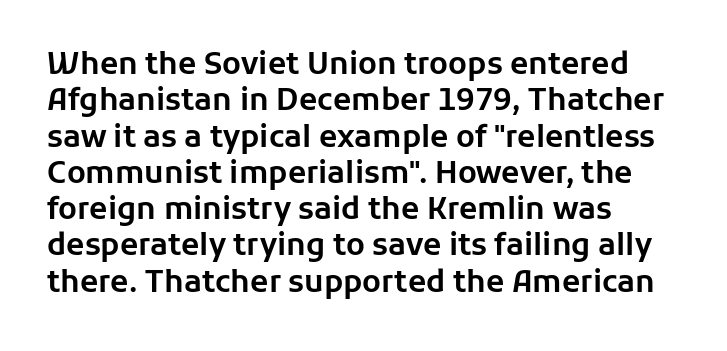
{"serif": "no", "italic": "no", "width": "normal", "stroke_contrast": "low", "x_height": "medium", "monospaced": "no", "underline": "no", "align": "left", "line_spacing_ratio": 1.21, "letter_spacing": "normal", "letter_spacing_em": 0.0, "glyph_px": 30}
